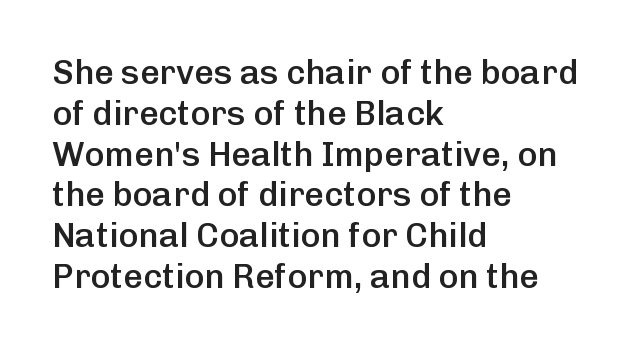
Left-aligned paragraph, ragged on the right. Observe the absence of serifs on each vertical stroke in this sample. The space beneath each line is pristine and unruled. The glyphs have the mass of a demibold cut, below bold. The face used here is proportionally spaced, like ordinary book or web type.
